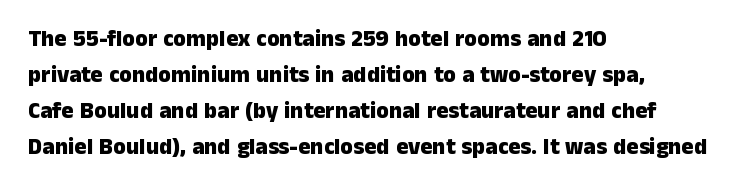
Q: Is the text bold? A: Yes.
Q: Is the text italic (slanted)? A: No, it is upright.
Q: Is the text underlined? A: No.
Q: How is the paragraph aligned? A: Left-aligned.
Q: Is the spacing between letters normal or unusually wide? A: Normal.
Q: Is the spacing between lines tight, normal or loose? A: Normal.
